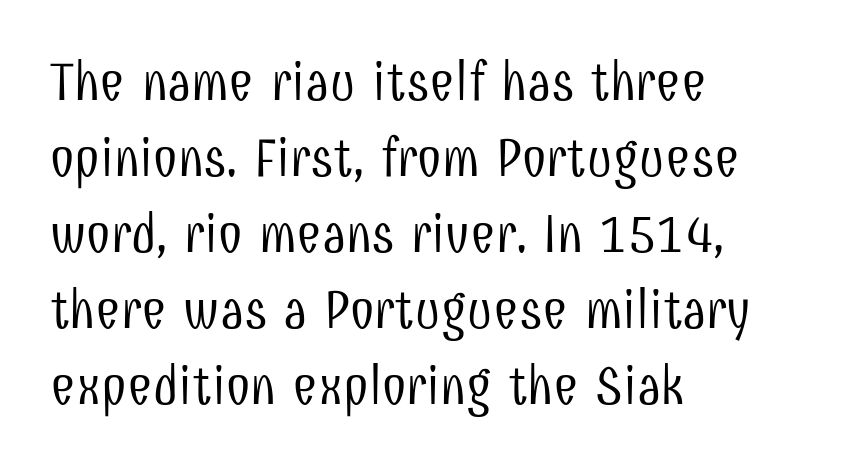
Tracking here is standard; glyphs follow each other at the usual distance. The space beneath each line is pristine and unruled. Quick note: not italic, upright. Stroke thickness stays within the range of a standard reading face or lighter. Line beginnings align vertically; line endings do not. Do the characters align in a grid? No, the font is proportional.
